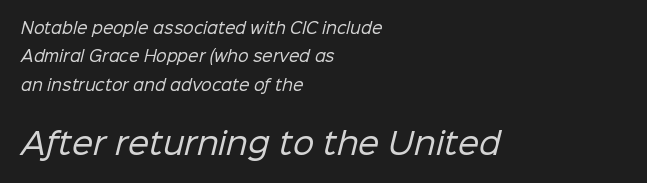
Words float on clear page, feet unadorned. Horizontal bands of white between lines are thick stripes. You can tell from the bare stems that sans-serif type was used. Counters stay open thanks to moderate or lighter strokes.
